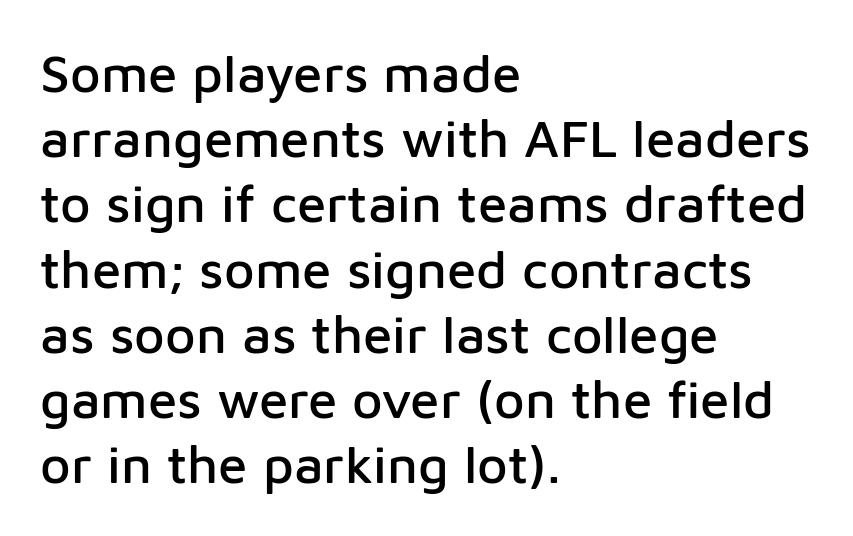
Q: Is the text italic (slanted)? A: No, it is upright.
Q: Is the typeface a serif or a sans-serif typeface? A: Sans-serif.
Q: Is the text underlined? A: No.
Q: How is the paragraph aligned? A: Left-aligned.
Q: Is the spacing between letters normal or unusually wide? A: Normal.
Q: Width (condensed, normal, or wide)? A: Normal.
Q: Stroke contrast? A: Low.
Q: x-height? A: Medium.
Q: Monospaced? A: No.
